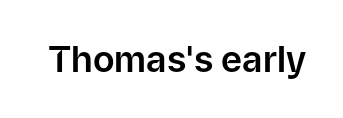
{"serif": "no", "italic": "no", "width": "normal", "stroke_contrast": "low", "x_height": "medium", "monospaced": "no", "underline": "no", "letter_spacing": "normal", "letter_spacing_em": 0.0, "glyph_px": 36}
